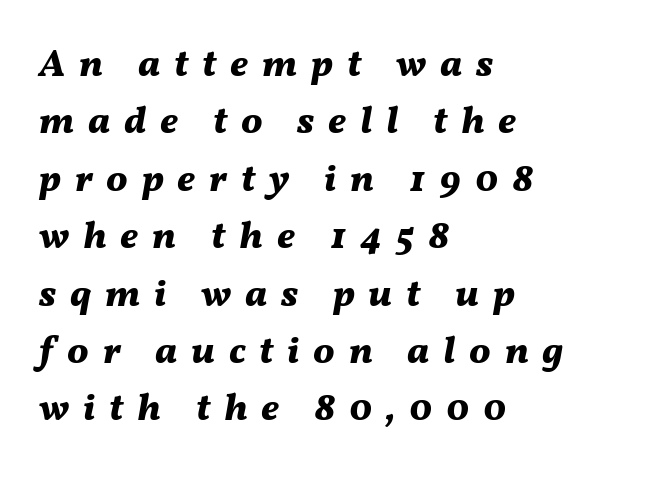
{"italic": "yes", "lean": "right", "slant_degrees": 11, "bold": "yes", "weight": "bold", "width": "normal", "stroke_contrast": "medium", "x_height": "medium", "monospaced": "no", "underline": "no", "align": "left", "line_spacing": "normal", "line_spacing_ratio": 1.51, "letter_spacing": "wide", "letter_spacing_em": 0.36, "glyph_px": 38}
